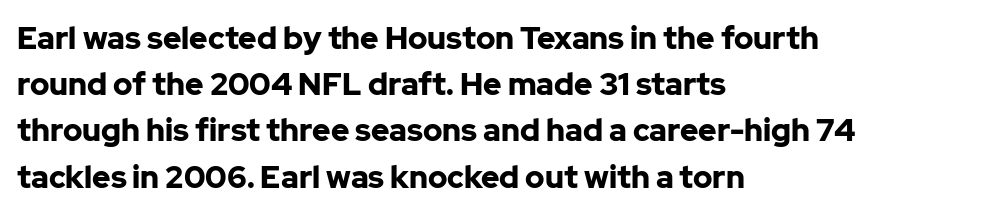
{"serif": "no", "italic": "no", "bold": "yes", "weight": "bold", "width": "normal", "stroke_contrast": "low", "x_height": "medium", "monospaced": "no", "underline": "no", "align": "left", "line_spacing": "normal", "line_spacing_ratio": 1.49, "letter_spacing": "normal", "letter_spacing_em": 0.0, "glyph_px": 31}
